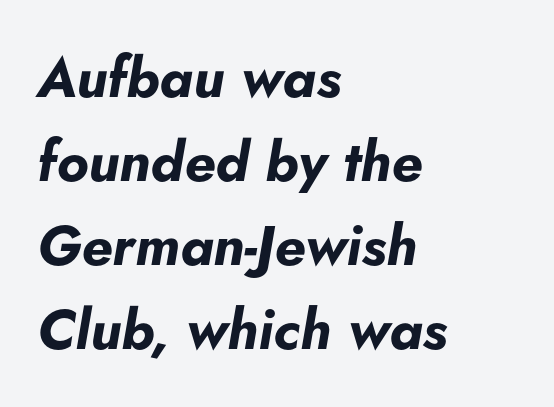
Q: Is the text bold? A: Yes.
Q: Is the text italic (slanted)? A: Yes, it leans right by about 5 degrees.
Q: Is the text underlined? A: No.
Q: How is the paragraph aligned? A: Left-aligned.
Q: Is the spacing between letters normal or unusually wide? A: Normal.
Q: Is the spacing between lines tight, normal or loose? A: Normal.
Q: Width (condensed, normal, or wide)? A: Normal.
Q: Stroke contrast? A: Low.
Q: x-height? A: Small.
Q: Monospaced? A: No.
